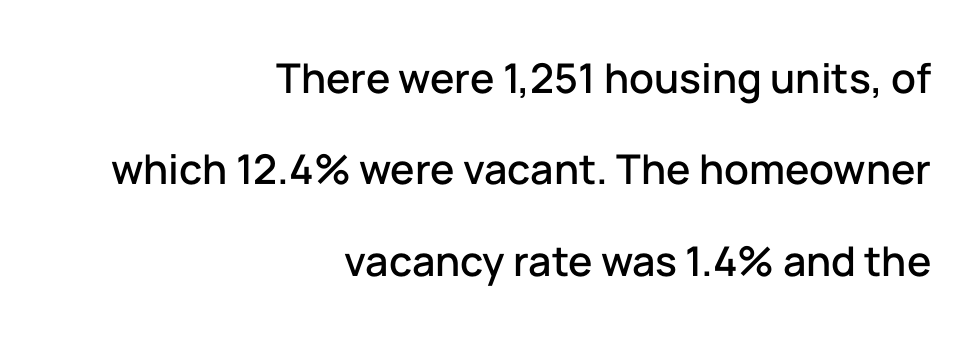
{"serif": "no", "italic": "no", "width": "normal", "stroke_contrast": "low", "x_height": "medium", "monospaced": "no", "underline": "no", "align": "right", "line_spacing": "loose", "line_spacing_ratio": 2.23, "letter_spacing": "normal", "letter_spacing_em": 0.0, "glyph_px": 41}
